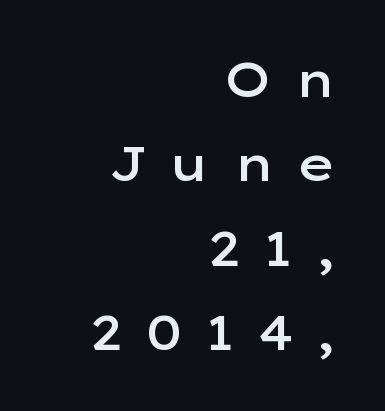
The image shows 49 px semibold, wide sans-serif type, upright; set right-aligned, line spacing 1.72x, unusually wide letter spacing (+0.45 em), not underlined; low stroke contrast and a medium x-height.
